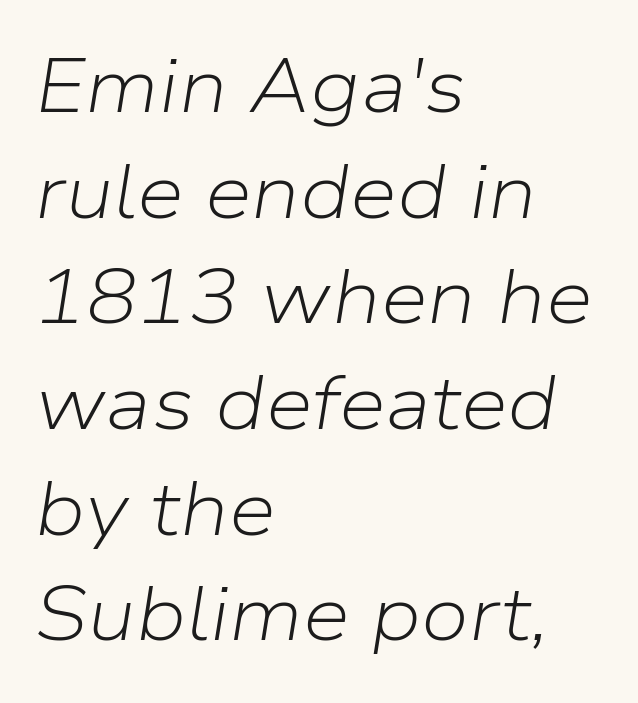
The image shows 76 px light type, italic (leaning right); set left-aligned, normal line spacing (1.39x), normal letter spacing, not underlined; low stroke contrast and a medium x-height.
